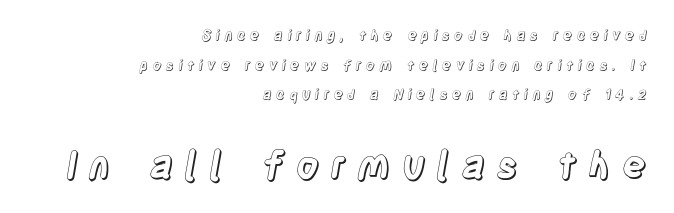
The image shows 37 px condensed type; set right-aligned, loose line spacing (2.12x), unusually wide letter spacing (+0.29 em), not underlined; the second (bottom) block is 2.64x larger; a large x-height.
